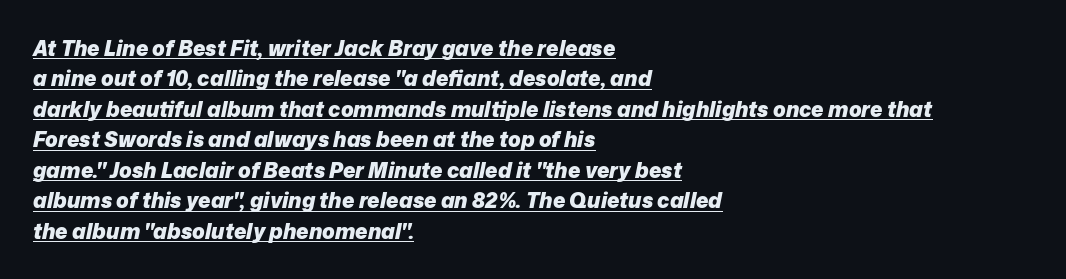
The image shows 21 px bold type, italic (leaning right); set left-aligned, normal line spacing (1.45x), normal letter spacing, underlined.
